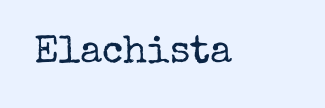
Q: Is the text bold? A: No.
Q: Is the text italic (slanted)? A: No, it is upright.
Q: Is the typeface a serif or a sans-serif typeface? A: Serif.
Q: Is the text underlined? A: No.
Q: Is the spacing between letters normal or unusually wide? A: Normal.
Q: Width (condensed, normal, or wide)? A: Normal.
Q: Stroke contrast? A: Low.
Q: x-height? A: Medium.
Q: Monospaced? A: No.
